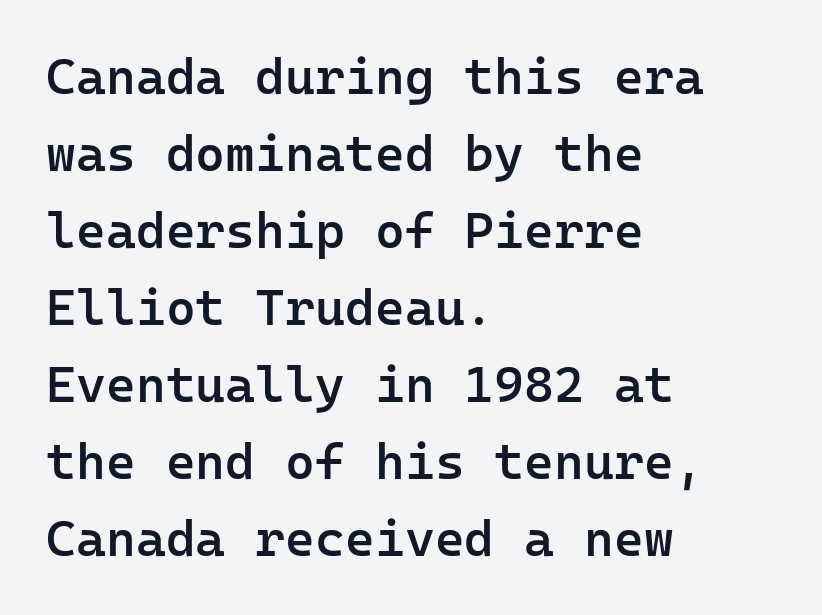
Q: Is the text bold? A: Semi-bold.
Q: Is the text italic (slanted)? A: No, it is upright.
Q: Is the typeface a serif or a sans-serif typeface? A: Sans-serif.
Q: Is the text underlined? A: No.
Q: How is the paragraph aligned? A: Left-aligned.
Q: Is the spacing between letters normal or unusually wide? A: Normal.
Q: Is the spacing between lines tight, normal or loose? A: Normal.
Q: Width (condensed, normal, or wide)? A: Normal.
Q: Stroke contrast? A: Low.
Q: x-height? A: Medium.
Q: Monospaced? A: Yes.
